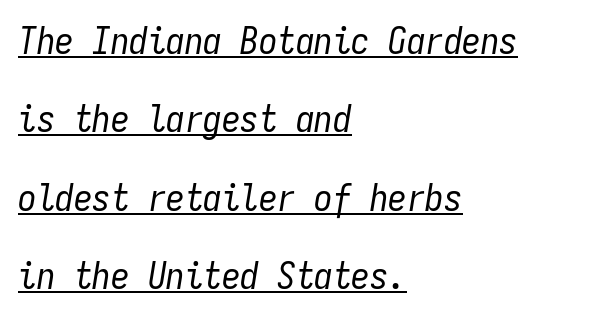
Each line of the rendering has a horizontal stroke beneath the glyphs. The line texture is even and compact thanks to regular tracking. Visually the block forms a straight wall on the left and a jagged coastline on the right. Monospaced: the letters line up in strict vertical columns.
